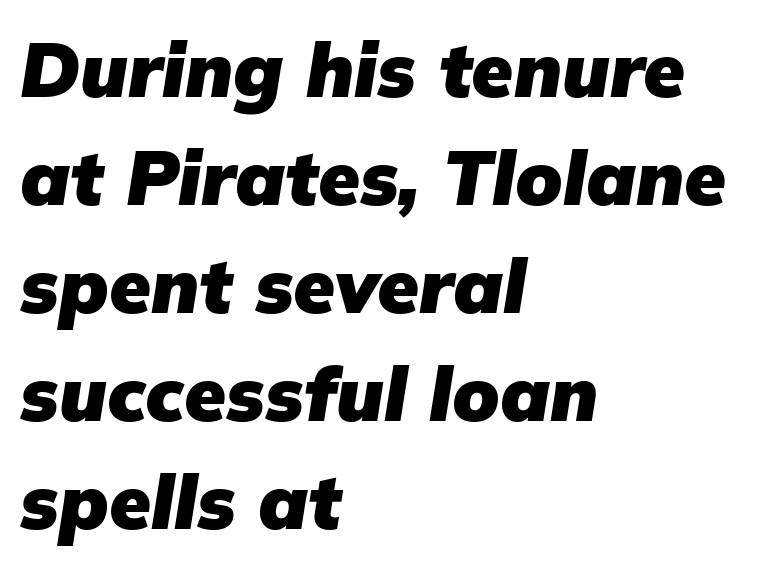
Q: Is the text bold? A: Yes.
Q: Is the text italic (slanted)? A: Yes, it leans right by about 9 degrees.
Q: Is the text underlined? A: No.
Q: How is the paragraph aligned? A: Left-aligned.
Q: Is the spacing between letters normal or unusually wide? A: Normal.
Q: Is the spacing between lines tight, normal or loose? A: Normal.
Q: Width (condensed, normal, or wide)? A: Normal.
Q: Stroke contrast? A: Low.
Q: x-height? A: Medium.
Q: Monospaced? A: No.
